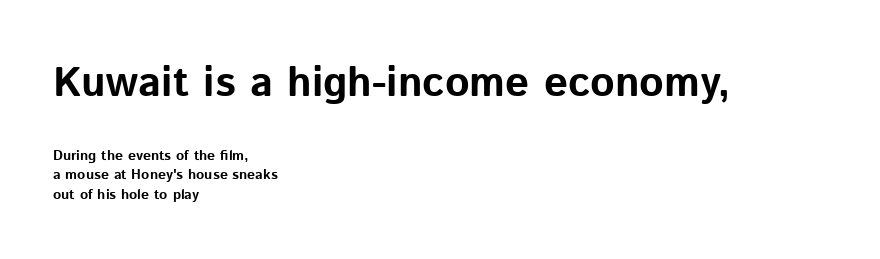
{"serif": "no", "italic": "no", "bold": "yes", "weight": "bold", "width": "normal", "stroke_contrast": "low", "x_height": "medium", "monospaced": "no", "underline": "no", "align": "left", "line_spacing": "normal", "line_spacing_ratio": 1.39, "letter_spacing": "normal", "letter_spacing_em": 0.0, "larger_block": "first", "size_ratio": 3.0, "glyph_px": 42}
